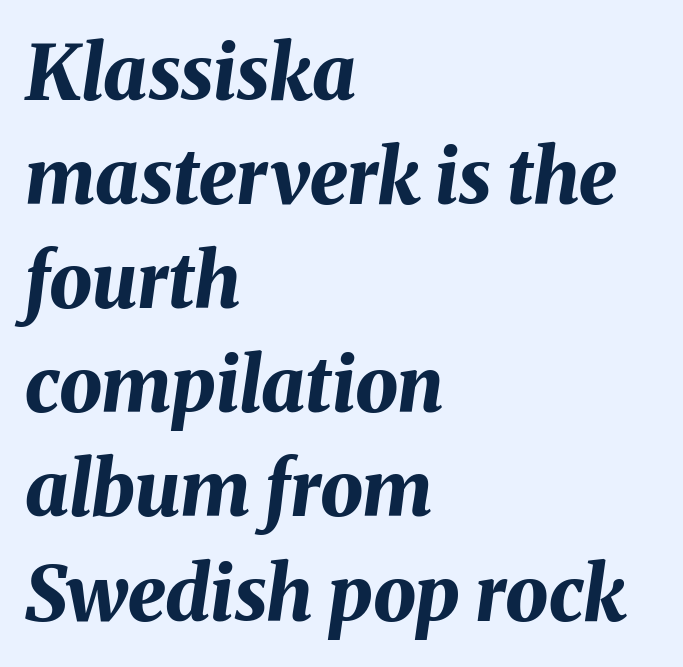
These lines stack with their left ends in a neat column. Spacing verdict: proportional, widths tailored to each character. Does extra space separate the letters? No, they use regular spacing. Pretty heavy lettering here — definitely bold.
